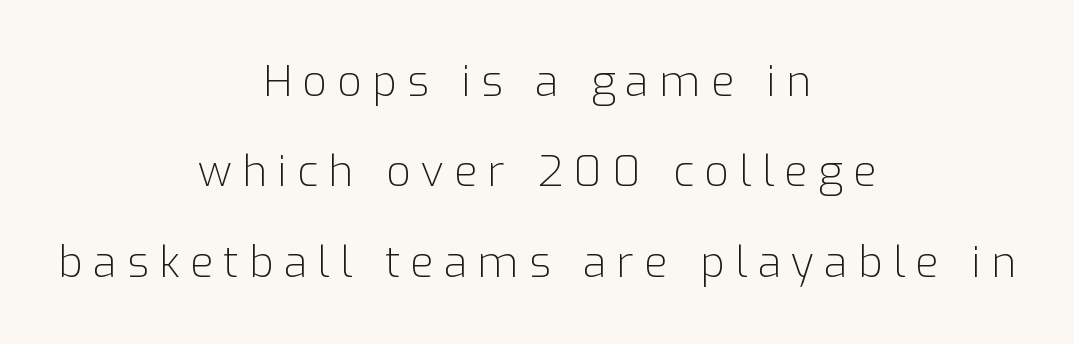
Q: Is the text bold? A: No.
Q: Is the text italic (slanted)? A: No, it is upright.
Q: Is the typeface a serif or a sans-serif typeface? A: Sans-serif.
Q: Is the text underlined? A: No.
Q: How is the paragraph aligned? A: Centered.
Q: Is the spacing between letters normal or unusually wide? A: Unusually wide.
Q: Is the spacing between lines tight, normal or loose? A: Loose.
Q: Width (condensed, normal, or wide)? A: Normal.
Q: Stroke contrast? A: Low.
Q: x-height? A: Medium.
Q: Monospaced? A: No.
